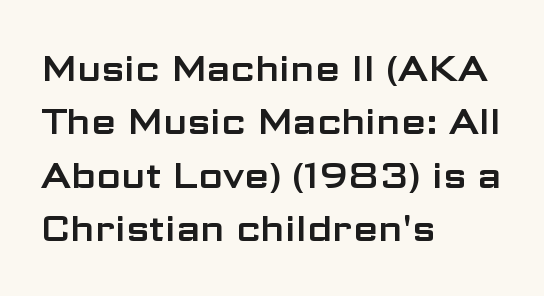
{"serif": "no", "italic": "no", "width": "wide", "stroke_contrast": "low", "x_height": "medium", "monospaced": "no", "underline": "no", "align": "left", "line_spacing": "normal", "line_spacing_ratio": 1.48, "letter_spacing": "normal", "letter_spacing_em": 0.0, "glyph_px": 36}
